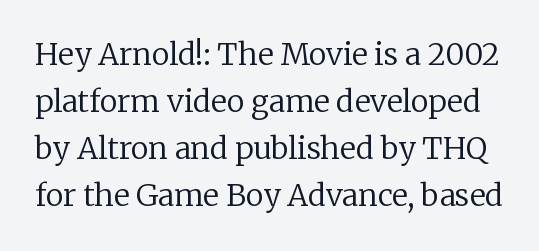
Q: Is the text bold? A: No.
Q: Is the text italic (slanted)? A: No, it is upright.
Q: Is the typeface a serif or a sans-serif typeface? A: Serif.
Q: Is the text underlined? A: No.
Q: Is the spacing between letters normal or unusually wide? A: Normal.
Q: Is the spacing between lines tight, normal or loose? A: Normal.
Q: Width (condensed, normal, or wide)? A: Normal.
Q: Stroke contrast? A: Low.
Q: x-height? A: Medium.
Q: Monospaced? A: No.
